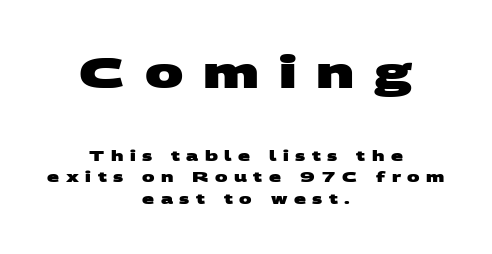
{"serif": "no", "bold": "yes", "weight": "heavy", "width": "wide", "stroke_contrast": "medium", "x_height": "large", "monospaced": "no", "underline": "no", "align": "center", "line_spacing": "normal", "line_spacing_ratio": 1.54, "letter_spacing": "wide", "letter_spacing_em": 0.46, "larger_block": "first", "size_ratio": 3.07, "glyph_px": 43}
